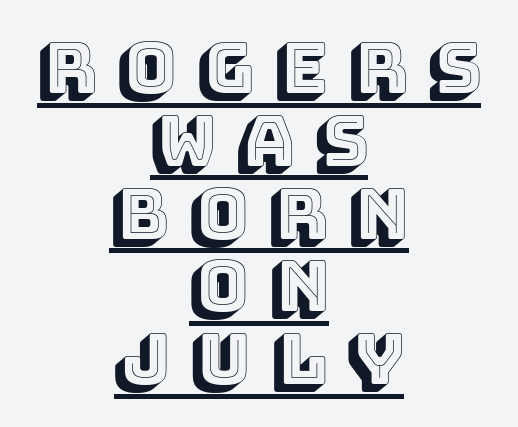
The image shows 70 px text type, upright; set centered, tight line spacing (1.04x), unusually wide letter spacing (+0.3 em), underlined; a large x-height.
